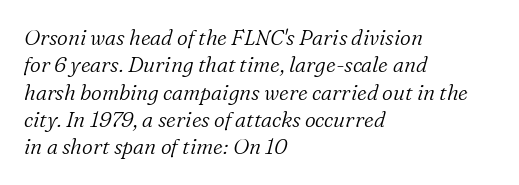
Line starts are locked; line ends wander. A quiet, ordinary-to-light weight characterises the typeface. Compared with typical paragraphs, the rows here are spaced about the same. The passage shown leans; its letterforms are oblique.
